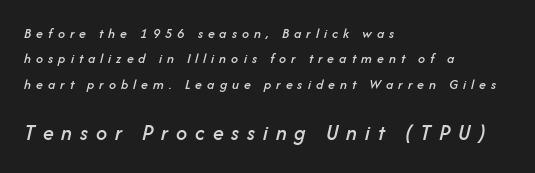
The foot of each line stays bare and open. The tracking jumps out immediately: characters are airy and widely separated. The face used here has a pronounced slope to its letters. Size contrast runs from small at the top to large at the bottom.
